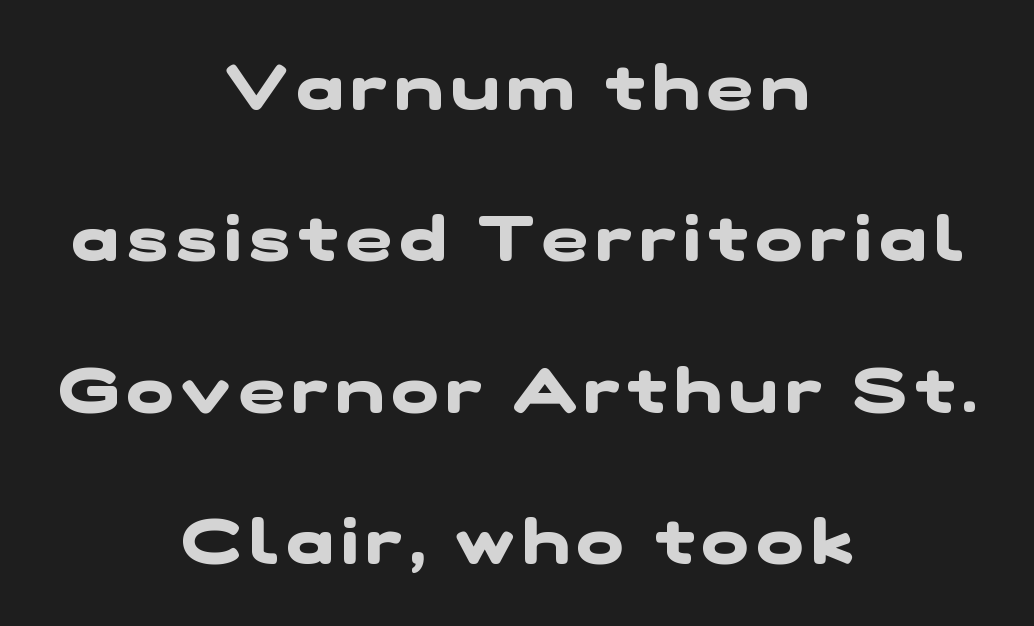
{"serif": "no", "bold": "yes", "weight": "heavy", "width": "wide", "stroke_contrast": "low", "x_height": "medium", "monospaced": "no", "underline": "no", "align": "center", "line_spacing": "loose", "line_spacing_ratio": 2.44, "glyph_px": 62}
